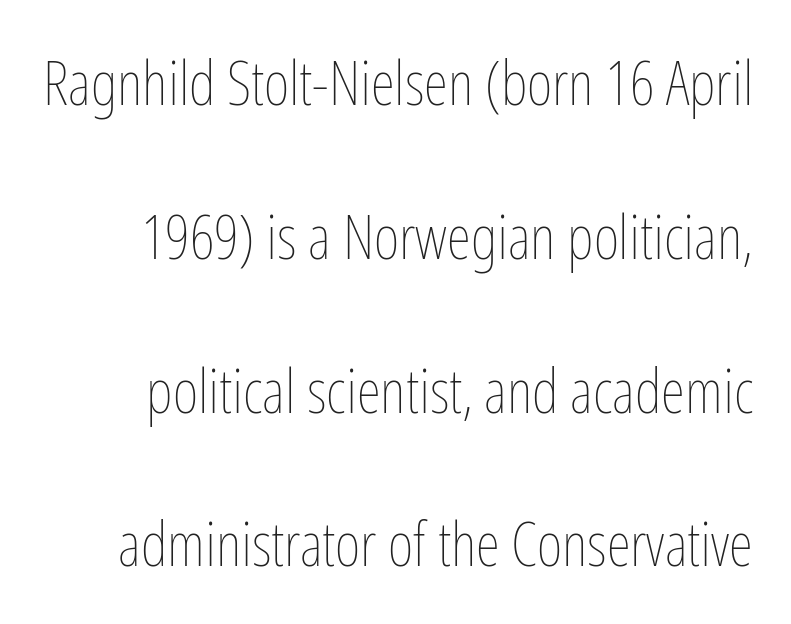
Proportional: the letters do not fall into vertical columns. This sample trades compactness for vertical openness between lines. A bare baseline throughout the passage. Spacing between characters is what you'd get straight out of the box.
